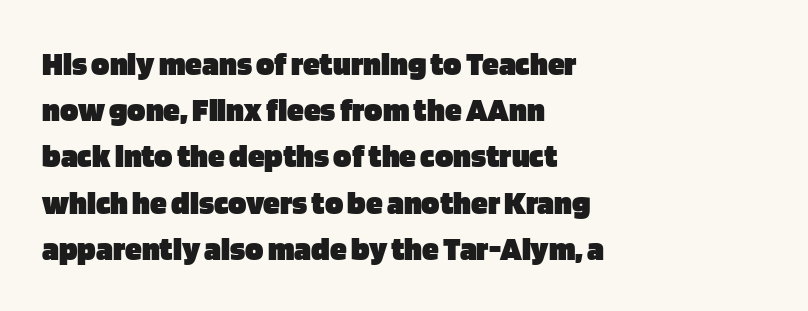
{"serif": "no", "italic": "no", "bold": "yes", "weight": "heavy", "width": "normal", "stroke_contrast": "low", "x_height": "large", "monospaced": "no", "underline": "no", "align": "left", "line_spacing": "normal", "line_spacing_ratio": 1.36, "letter_spacing": "normal", "letter_spacing_em": 0.0, "glyph_px": 34}
